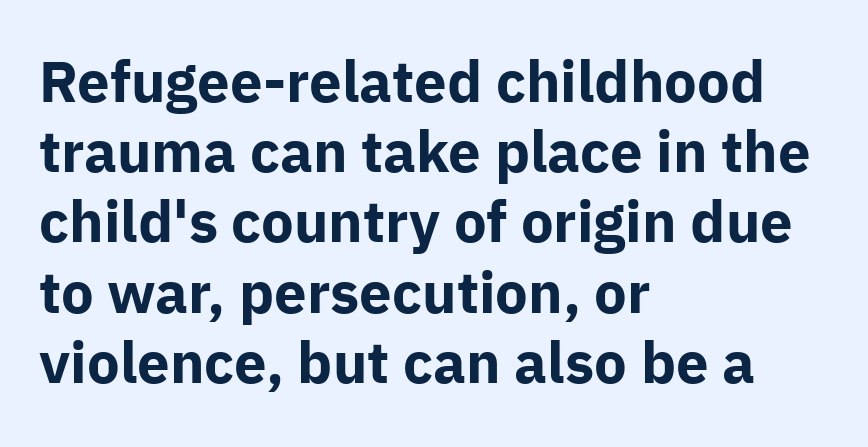
These words are printed bold, with thick strokes throughout. Do the characters align in a grid? No, the font is proportional. The paragraph shown leans on its left margin. The words here are not underlined. Stroke terminals: plain, sans-serif.
